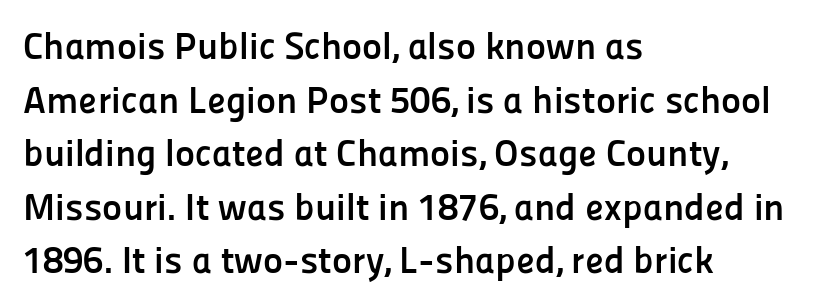
The image shows 38 px semibold sans-serif type, upright; set left-aligned, normal line spacing (1.41x), normal letter spacing, not underlined; low stroke contrast and a medium x-height.
